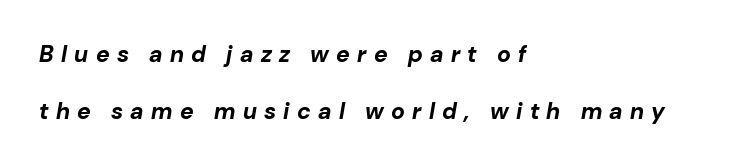
Q: Is the text bold? A: Yes.
Q: Is the text italic (slanted)? A: Yes, it leans right by about 10 degrees.
Q: Is the text underlined? A: No.
Q: How is the paragraph aligned? A: Left-aligned.
Q: Is the spacing between letters normal or unusually wide? A: Unusually wide.
Q: Is the spacing between lines tight, normal or loose? A: Loose.
